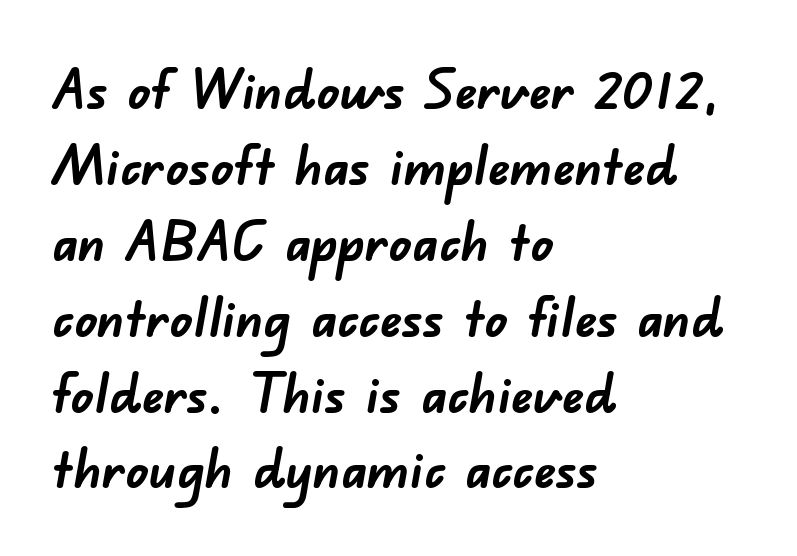
{"serif": "no", "bold": "yes", "weight": "semibold", "width": "normal", "stroke_contrast": "low", "x_height": "small", "monospaced": "no", "underline": "no", "align": "left", "line_spacing": "normal", "line_spacing_ratio": 1.38, "letter_spacing": "normal", "letter_spacing_em": 0.0, "glyph_px": 55}
